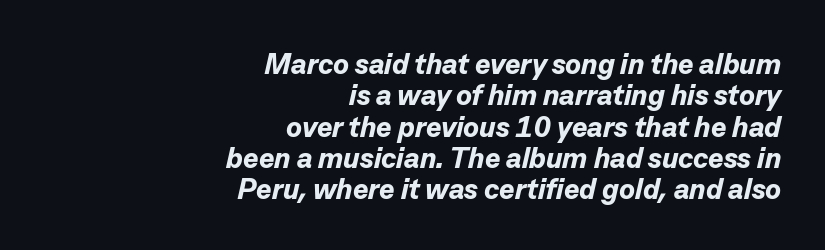
Q: Is the text bold? A: Yes.
Q: Is the text italic (slanted)? A: Yes, it leans right by about 13 degrees.
Q: Is the text underlined? A: No.
Q: How is the paragraph aligned? A: Right-aligned.
Q: Is the spacing between letters normal or unusually wide? A: Normal.
Q: Is the spacing between lines tight, normal or loose? A: Tight.
Q: Width (condensed, normal, or wide)? A: Normal.
Q: Stroke contrast? A: Low.
Q: x-height? A: Medium.
Q: Monospaced? A: No.
